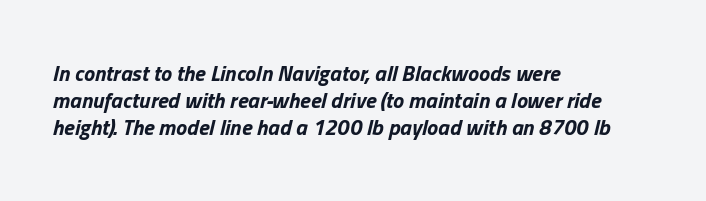
Q: Is the text bold? A: Yes.
Q: Is the text italic (slanted)? A: Yes, it leans right by about 13 degrees.
Q: Is the text underlined? A: No.
Q: How is the paragraph aligned? A: Left-aligned.
Q: Is the spacing between letters normal or unusually wide? A: Normal.
